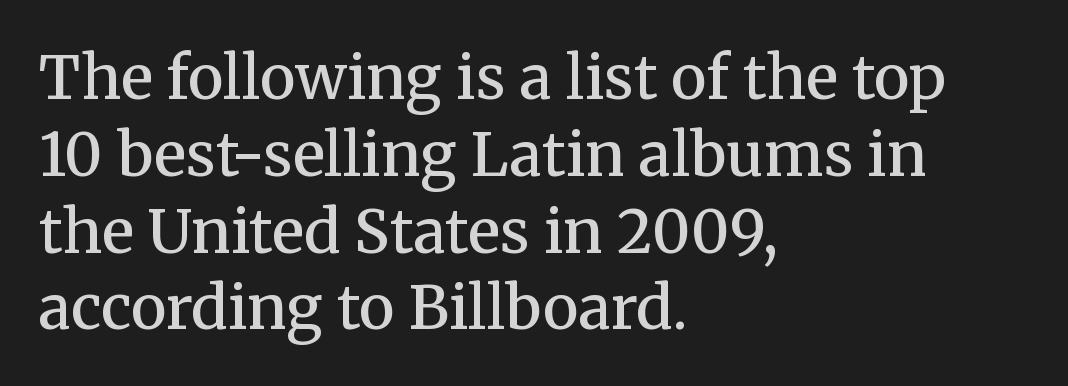
The image shows 60 px semibold serif type, upright; set left-aligned, normal line spacing (1.28x), normal letter spacing, not underlined; medium stroke contrast and a medium x-height.
